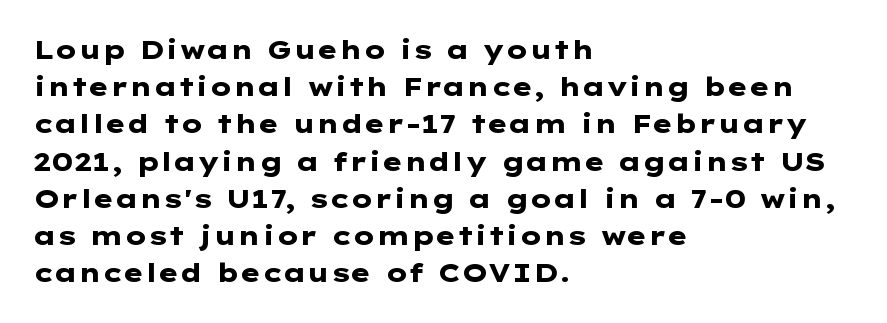
{"italic": "no", "bold": "yes", "underline": "no", "align": "left", "line_spacing": "normal", "line_spacing_ratio": 1.43, "letter_spacing": "normal", "letter_spacing_em": 0.0, "glyph_px": 26}
